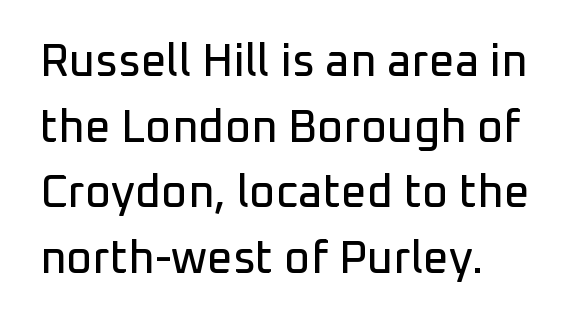
The image shows 45 px sans-serif type, upright; set normal line spacing (1.46x), normal letter spacing, not underlined; low stroke contrast and a medium x-height.
